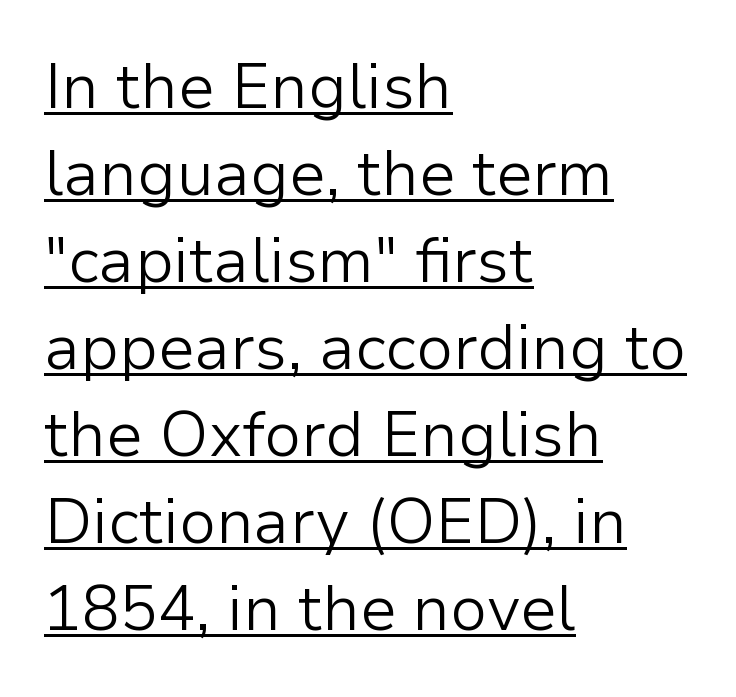
Q: Is the text bold? A: No.
Q: Is the text italic (slanted)? A: No, it is upright.
Q: Is the typeface a serif or a sans-serif typeface? A: Sans-serif.
Q: Is the text underlined? A: Yes.
Q: How is the paragraph aligned? A: Left-aligned.
Q: Is the spacing between letters normal or unusually wide? A: Normal.
Q: Is the spacing between lines tight, normal or loose? A: Normal.
Q: Width (condensed, normal, or wide)? A: Normal.
Q: Stroke contrast? A: Low.
Q: x-height? A: Medium.
Q: Monospaced? A: No.
